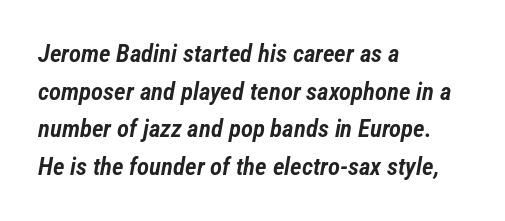
A fair bit of extra ink — the face is semibold, not bold. The words here are not underlined. Short note: letters normally spaced. Posture: slanted. Notice how descenders clear the ascenders below comfortably — that's standard leading. Alignment: flush left.
